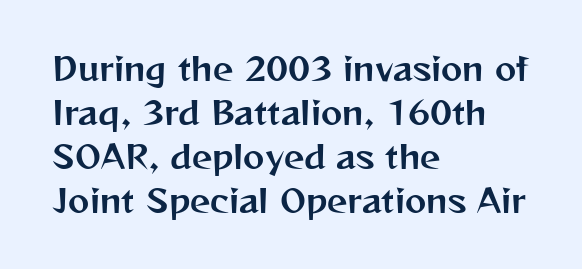
The image shows 32 px sans-serif type, upright; set left-aligned, normal line spacing (1.37x), normal letter spacing, not underlined; medium stroke contrast and a medium x-height.
